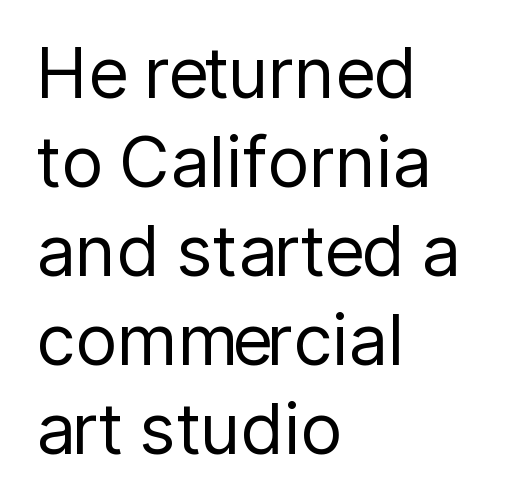
Q: Is the text bold? A: No.
Q: Is the text italic (slanted)? A: No, it is upright.
Q: Is the typeface a serif or a sans-serif typeface? A: Sans-serif.
Q: Is the text underlined? A: No.
Q: How is the paragraph aligned? A: Left-aligned.
Q: Is the spacing between letters normal or unusually wide? A: Normal.
Q: Is the spacing between lines tight, normal or loose? A: Normal.
Q: Width (condensed, normal, or wide)? A: Normal.
Q: Stroke contrast? A: Low.
Q: x-height? A: Medium.
Q: Monospaced? A: No.
